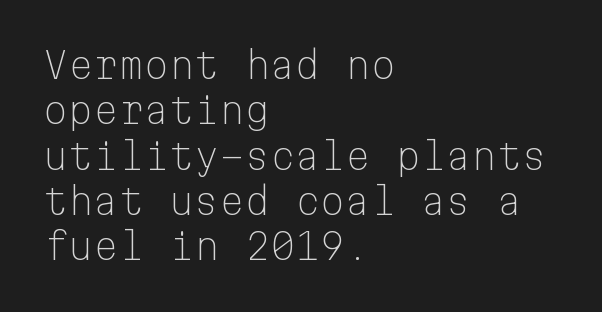
{"serif": "no", "italic": "no", "bold": "no", "weight": "light", "width": "normal", "stroke_contrast": "low", "x_height": "medium", "monospaced": "yes", "underline": "no", "align": "left", "line_spacing": "normal", "line_spacing_ratio": 1.26, "letter_spacing": "normal", "letter_spacing_em": 0.0, "glyph_px": 36}
